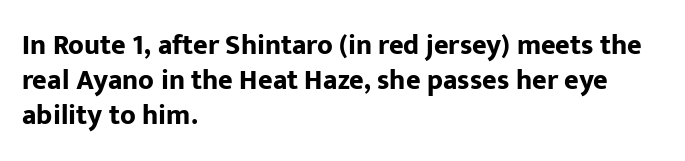
Q: Is the text bold? A: Yes.
Q: Is the text italic (slanted)? A: No, it is upright.
Q: Is the typeface a serif or a sans-serif typeface? A: Sans-serif.
Q: Is the text underlined? A: No.
Q: How is the paragraph aligned? A: Left-aligned.
Q: Is the spacing between letters normal or unusually wide? A: Normal.
Q: Is the spacing between lines tight, normal or loose? A: Normal.
Q: Width (condensed, normal, or wide)? A: Normal.
Q: Stroke contrast? A: Low.
Q: x-height? A: Medium.
Q: Monospaced? A: No.
